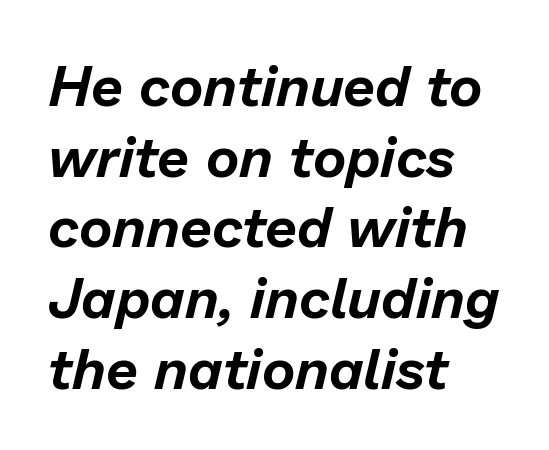
Q: Is the text italic (slanted)? A: Yes, it leans right by about 13 degrees.
Q: Is the text underlined? A: No.
Q: How is the paragraph aligned? A: Left-aligned.
Q: Is the spacing between letters normal or unusually wide? A: Normal.
Q: Width (condensed, normal, or wide)? A: Normal.
Q: Stroke contrast? A: Low.
Q: x-height? A: Medium.
Q: Monospaced? A: No.
